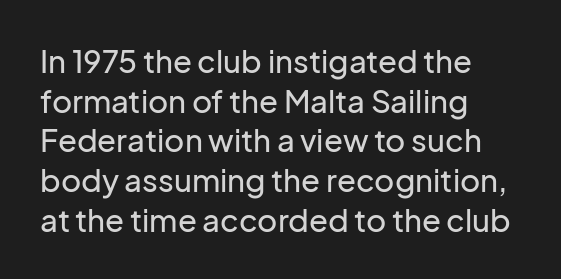
The image shows 31 px sans-serif type, upright; set left-aligned, normal line spacing (1.28x), normal letter spacing, not underlined; low stroke contrast and a medium x-height.
